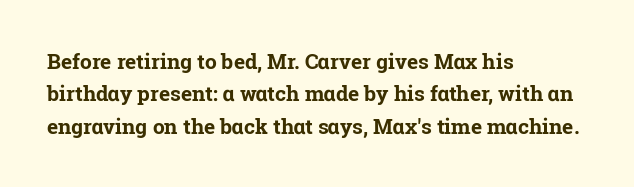
Q: Is the text bold? A: Yes.
Q: Is the text italic (slanted)? A: No, it is upright.
Q: Is the text underlined? A: No.
Q: How is the paragraph aligned? A: Left-aligned.
Q: Is the spacing between letters normal or unusually wide? A: Normal.
Q: Is the spacing between lines tight, normal or loose? A: Normal.
